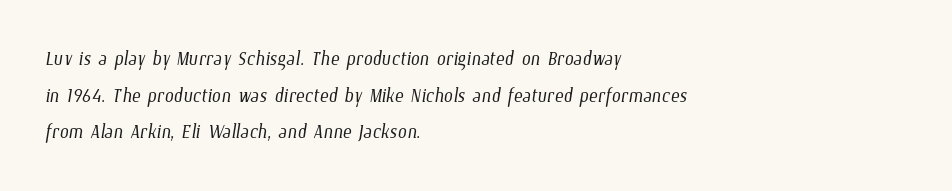
Interline gaps are of average width in this sample. The face looks like a standard text weight, possibly lighter. The line texture is even and compact thanks to regular tracking. Just letters on the line, the space beneath them empty. This sample is left-justified, so line endings fall wherever the words run out.
